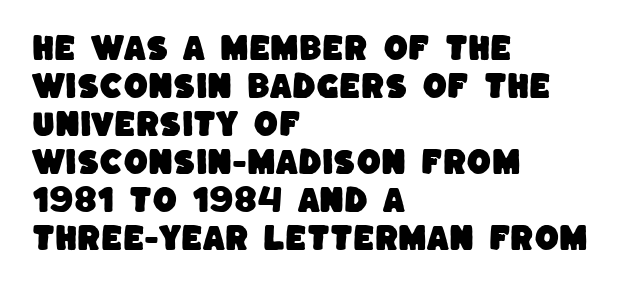
Tracking value appears to be zero — textbook default spacing. Left-aligned paragraph, ragged on the right. Is this a fixed-width face? No — the glyphs have proportional, varying widths. Regarding leading, the lines here are spaced in the standard way. Any mark beneath the type? The region is blank. The letters carry no serifs — their stems end cleanly without finishing strokes.
